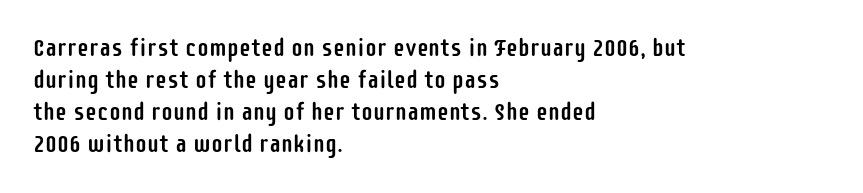
The image shows 24 px text type, upright; set left-aligned, normal line spacing (1.34x), normal letter spacing, not underlined.
